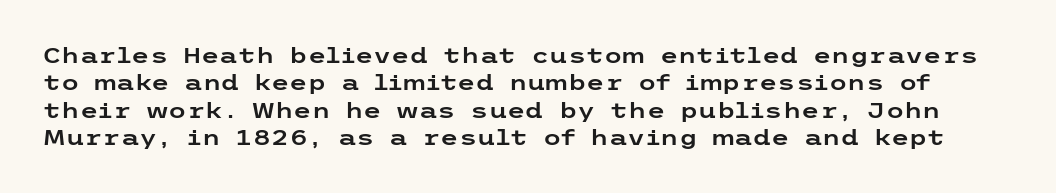
Honestly, there is no underline to notice here at all. This sample uses an upright cut, with every glyph sitting square on the baseline. Leading: standard. This rendering leaves character spacing at its baseline value.
